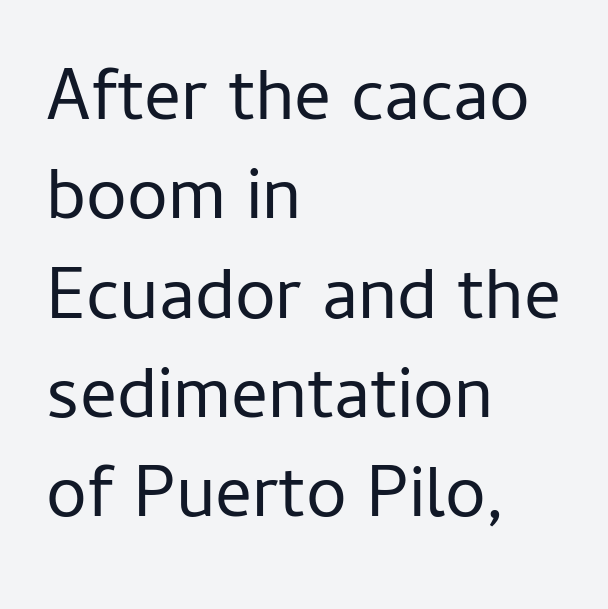
The image shows 73 px regular-weight sans-serif type, upright; set left-aligned, normal line spacing (1.36x), normal letter spacing, not underlined; low stroke contrast and a medium x-height.
